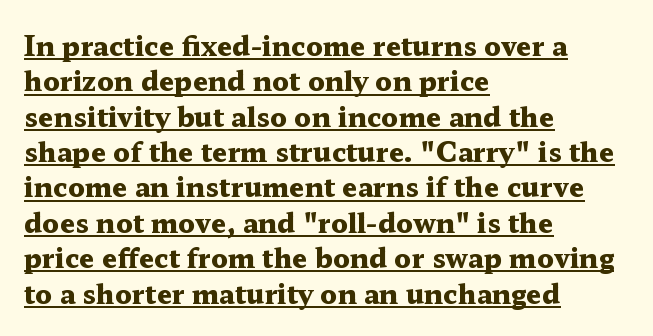
Bold? Absolutely — the strokes are thick and heavy. This is underlined copy, the kind a proofreader might mark for attention. The type is set solid horizontally, with unmodified tracking. Nope, not italic — everything's standing straight. Compared with a centered layout, this one pins lines to the left instead. What's the leading like? Ordinary, nothing unusual.
